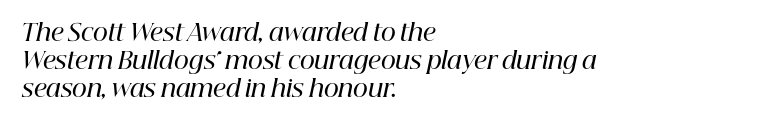
The image shows 23 px text type, italic (leaning right); set left-aligned, line spacing 1.22x, normal letter spacing, not underlined.
